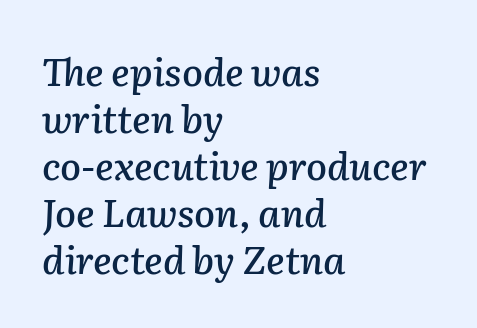
Q: Is the text italic (slanted)? A: Yes, it leans right by about 2 degrees.
Q: Is the text underlined? A: No.
Q: How is the paragraph aligned? A: Left-aligned.
Q: Is the spacing between letters normal or unusually wide? A: Normal.
Q: Width (condensed, normal, or wide)? A: Normal.
Q: Stroke contrast? A: Low.
Q: x-height? A: Medium.
Q: Monospaced? A: No.
